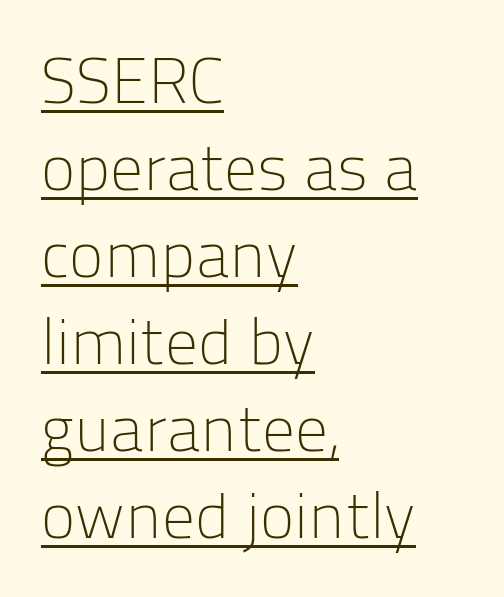
Spacing verdict: proportional, widths tailored to each character. You can tell it's not italic because the verticals are truly vertical. What decoration does the sample have? An underline. Stems and bowls with no extra thickness — not bold.
